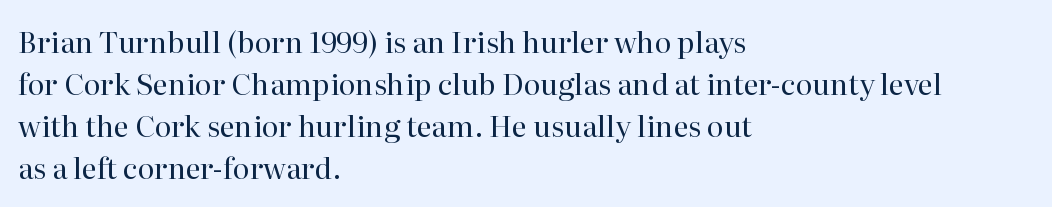
The image shows 29 px regular-weight serif type, upright; set left-aligned, normal line spacing (1.45x), normal letter spacing, not underlined; high stroke contrast and a medium x-height.
